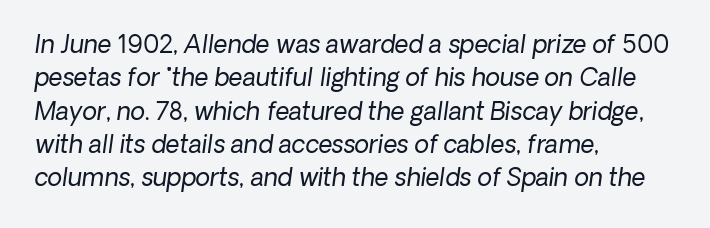
Vertical spacing — default. If you drew a ruler down the left edge, every line would touch it. Stems here are at most as thick as an everyday book face. Is the letter spacing exaggerated? No — it looks like the ordinary default.
